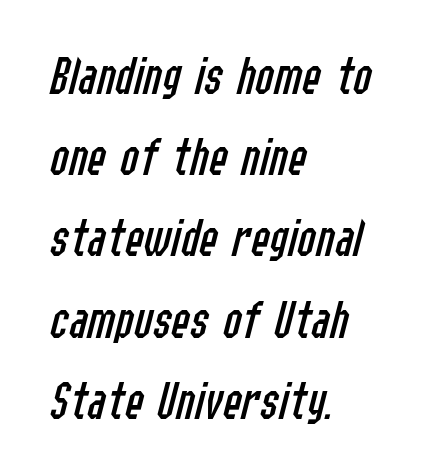
{"italic": "yes", "lean": "right", "slant_degrees": 14, "bold": "no", "weight": "regular", "width": "condensed", "stroke_contrast": "low", "x_height": "medium", "monospaced": "no", "underline": "no", "align": "left", "line_spacing": "normal", "line_spacing_ratio": 1.45, "letter_spacing": "normal", "letter_spacing_em": 0.0, "glyph_px": 56}
